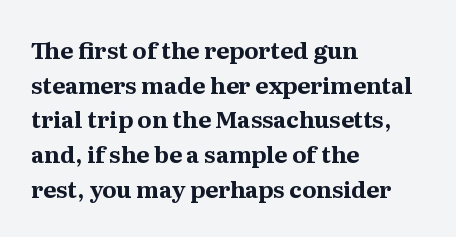
Q: Is the text bold? A: Yes.
Q: Is the text italic (slanted)? A: No, it is upright.
Q: Is the text underlined? A: No.
Q: How is the paragraph aligned? A: Left-aligned.
Q: Is the spacing between letters normal or unusually wide? A: Normal.
Q: Is the spacing between lines tight, normal or loose? A: Normal.
